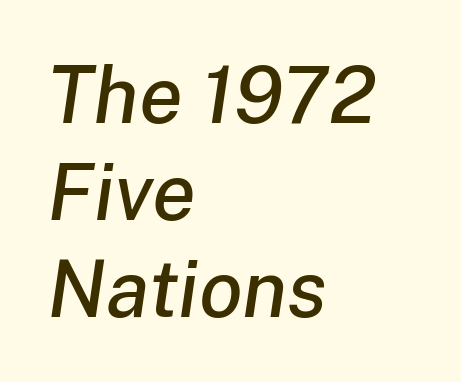
Character widths vary here, with narrow letters taking less room than wide ones. This sample is left-justified, so line endings fall wherever the words run out. The gaps between neighbouring characters are ordinary and unremarkable. There's an unmistakable incline to the writing here. Check the space under the baseline: it is left empty.
